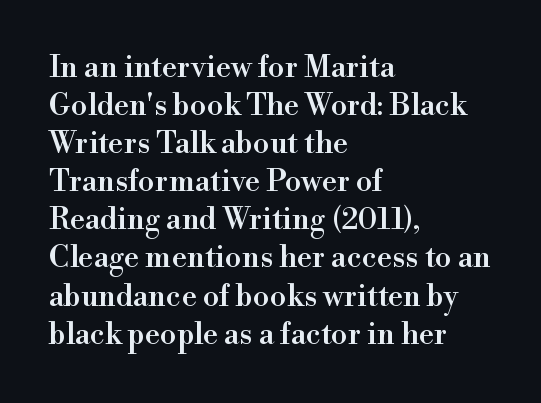
The image shows 30 px serif type, upright; set left-aligned, normal line spacing (1.27x), normal letter spacing, not underlined; high stroke contrast and a small x-height.
